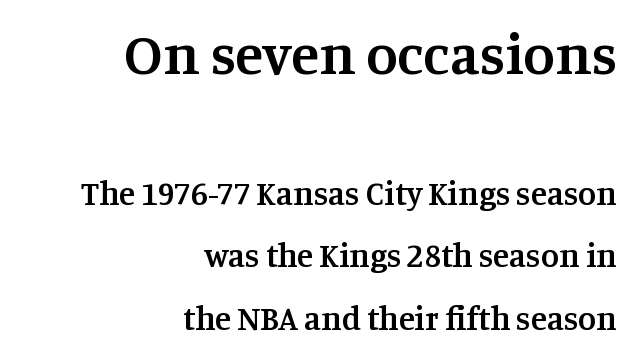
The image shows 58 px semibold serif type, upright; set right-aligned, line spacing 1.88x, normal letter spacing, not underlined; the first (top) block is 1.76x larger; medium stroke contrast and a large x-height.
